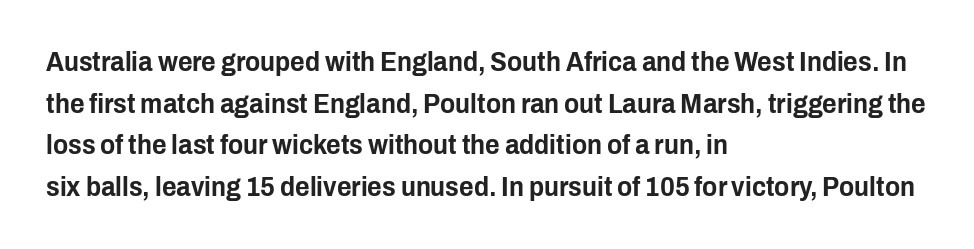
Q: Is the text italic (slanted)? A: No, it is upright.
Q: Is the typeface a serif or a sans-serif typeface? A: Sans-serif.
Q: Is the text underlined? A: No.
Q: How is the paragraph aligned? A: Left-aligned.
Q: Is the spacing between letters normal or unusually wide? A: Normal.
Q: Is the spacing between lines tight, normal or loose? A: Normal.
Q: Width (condensed, normal, or wide)? A: Condensed.
Q: Stroke contrast? A: Low.
Q: x-height? A: Medium.
Q: Monospaced? A: No.
